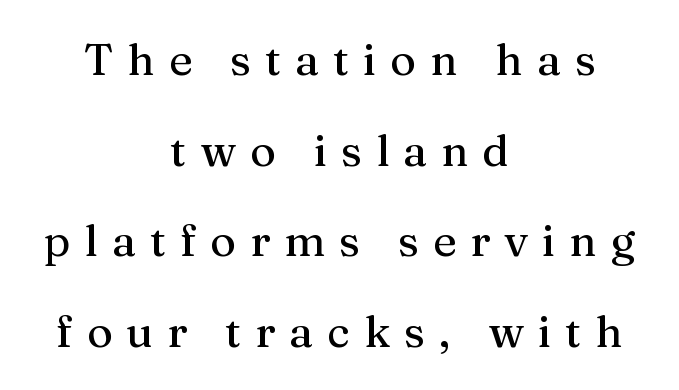
Q: Is the text italic (slanted)? A: No, it is upright.
Q: Is the typeface a serif or a sans-serif typeface? A: Serif.
Q: Is the text underlined? A: No.
Q: How is the paragraph aligned? A: Centered.
Q: Is the spacing between letters normal or unusually wide? A: Unusually wide.
Q: Is the spacing between lines tight, normal or loose? A: Loose.
Q: Width (condensed, normal, or wide)? A: Normal.
Q: Stroke contrast? A: Medium.
Q: x-height? A: Medium.
Q: Monospaced? A: No.
